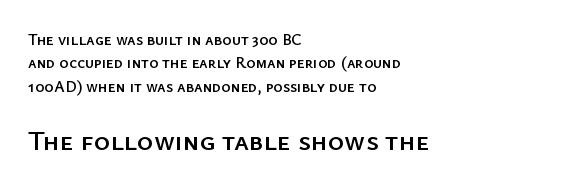
Q: Is the text italic (slanted)? A: No, it is upright.
Q: Is the typeface a serif or a sans-serif typeface? A: Sans-serif.
Q: Is the text underlined? A: No.
Q: How is the paragraph aligned? A: Left-aligned.
Q: Is the spacing between letters normal or unusually wide? A: Normal.
Q: Is the spacing between lines tight, normal or loose? A: Normal.
Q: Which block of text is set in a larger size, the first (top) or the second (bottom)? A: The second (bottom) one.
Q: Width (condensed, normal, or wide)? A: Normal.
Q: Stroke contrast? A: Low.
Q: x-height? A: Medium.
Q: Monospaced? A: No.
